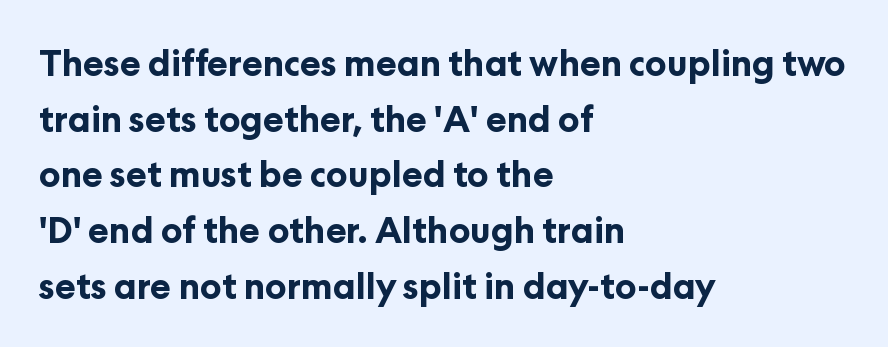
{"serif": "no", "italic": "no", "bold": "yes", "weight": "bold", "width": "normal", "stroke_contrast": "low", "x_height": "medium", "monospaced": "no", "underline": "no", "align": "left", "line_spacing": "normal", "line_spacing_ratio": 1.59, "letter_spacing": "normal", "letter_spacing_em": 0.0, "glyph_px": 35}
